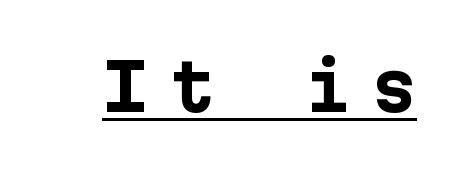
{"serif": "no", "italic": "no", "bold": "yes", "weight": "bold", "width": "normal", "stroke_contrast": "low", "x_height": "medium", "underline": "yes", "letter_spacing": "wide", "letter_spacing_em": 0.33, "glyph_px": 65}
